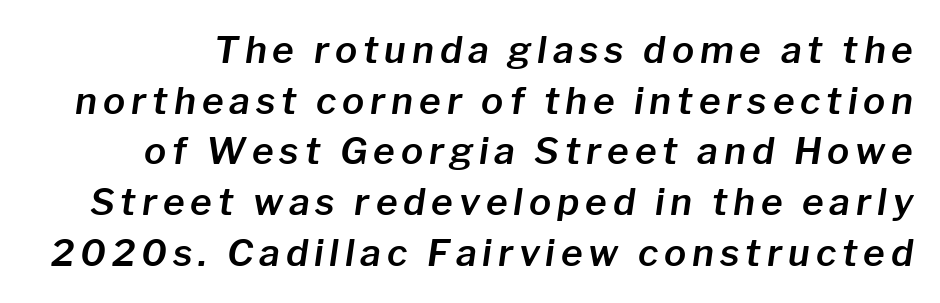
The image shows 37 px text type, italic (leaning right); set normal line spacing (1.37x), not underlined; low stroke contrast and a medium x-height.
